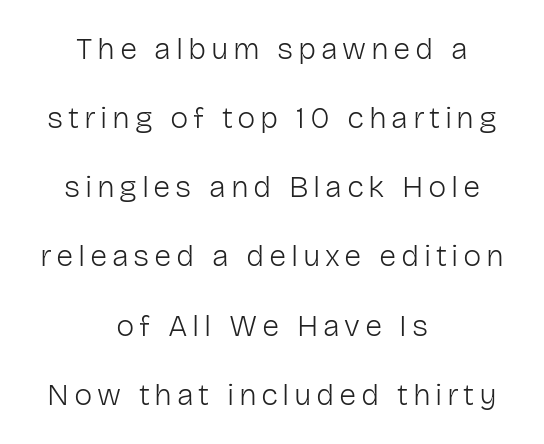
The image shows 31 px light sans-serif type, upright; set centered, loose line spacing (2.23x), not underlined; low stroke contrast and a medium x-height.
